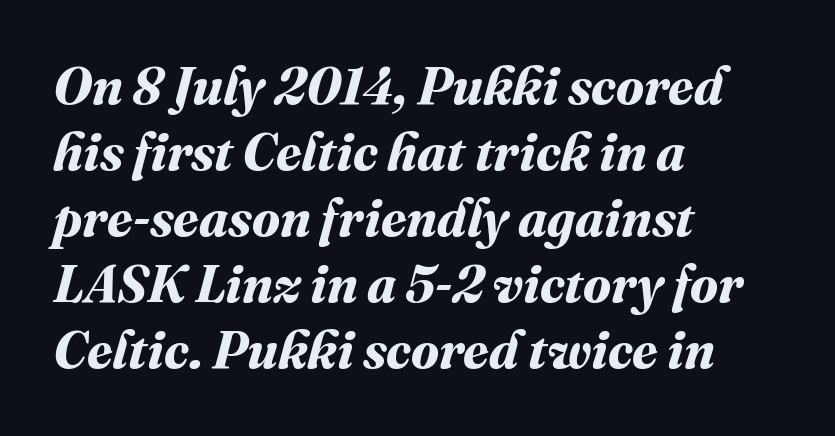
{"bold": "yes", "weight": "bold", "width": "normal", "stroke_contrast": "medium", "x_height": "medium", "monospaced": "no", "underline": "no", "align": "left", "line_spacing": "normal", "line_spacing_ratio": 1.27, "letter_spacing": "normal", "letter_spacing_em": 0.0, "glyph_px": 52}
